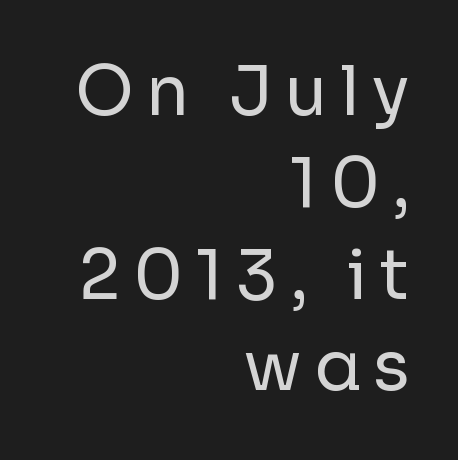
Q: Is the text bold? A: No.
Q: Is the text italic (slanted)? A: No, it is upright.
Q: Is the typeface a serif or a sans-serif typeface? A: Sans-serif.
Q: Is the text underlined? A: No.
Q: How is the paragraph aligned? A: Right-aligned.
Q: Is the spacing between lines tight, normal or loose? A: Normal.
Q: Width (condensed, normal, or wide)? A: Normal.
Q: Stroke contrast? A: Low.
Q: x-height? A: Medium.
Q: Monospaced? A: No.
